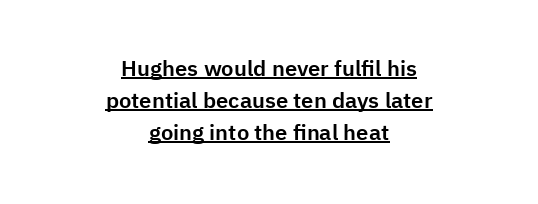
Q: Is the text italic (slanted)? A: No, it is upright.
Q: Is the text underlined? A: Yes.
Q: How is the paragraph aligned? A: Centered.
Q: Is the spacing between letters normal or unusually wide? A: Normal.
Q: Is the spacing between lines tight, normal or loose? A: Normal.
